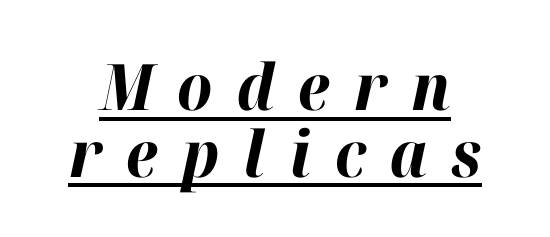
Q: Is the text bold? A: Yes.
Q: Is the text italic (slanted)? A: Yes, it leans right by about 12 degrees.
Q: Is the text underlined? A: Yes.
Q: Is the spacing between letters normal or unusually wide? A: Unusually wide.
Q: Is the spacing between lines tight, normal or loose? A: Tight.
Q: Width (condensed, normal, or wide)? A: Normal.
Q: Stroke contrast? A: High.
Q: x-height? A: Medium.
Q: Monospaced? A: No.
